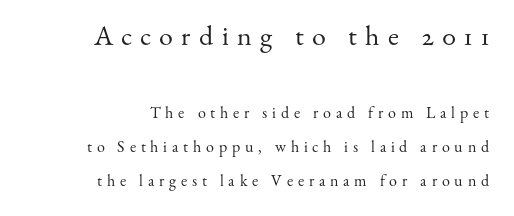
Q: Is the text bold? A: No.
Q: Is the text italic (slanted)? A: No, it is upright.
Q: Is the typeface a serif or a sans-serif typeface? A: Serif.
Q: Is the text underlined? A: No.
Q: How is the paragraph aligned? A: Right-aligned.
Q: Is the spacing between letters normal or unusually wide? A: Unusually wide.
Q: Is the spacing between lines tight, normal or loose? A: Loose.
Q: Which block of text is set in a larger size, the first (top) or the second (bottom)? A: The first (top) one.
Q: Width (condensed, normal, or wide)? A: Normal.
Q: Stroke contrast? A: Medium.
Q: x-height? A: Small.
Q: Monospaced? A: No.
